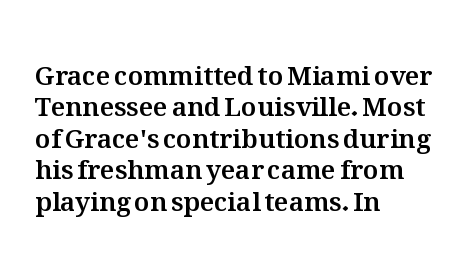
Tracking value appears to be zero — textbook default spacing. Rendered with straight, roman letterforms. Short and long lines alike share a common starting point at left. A bare baseline throughout the passage.
